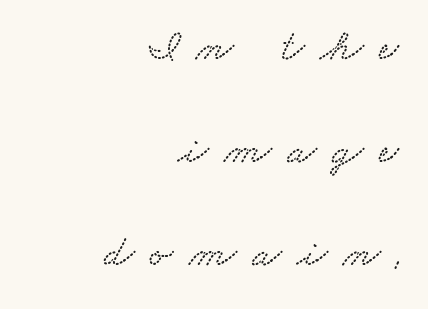
Underlining? Definitely not there. Display-style spreading of the glyphs; the letterfit is very open. This block would shrink considerably if given ordinary leading; it's expanded now. Casual observation: everything's shoved over to the right. Is this a fixed-width face? No — the glyphs have proportional, varying widths.
